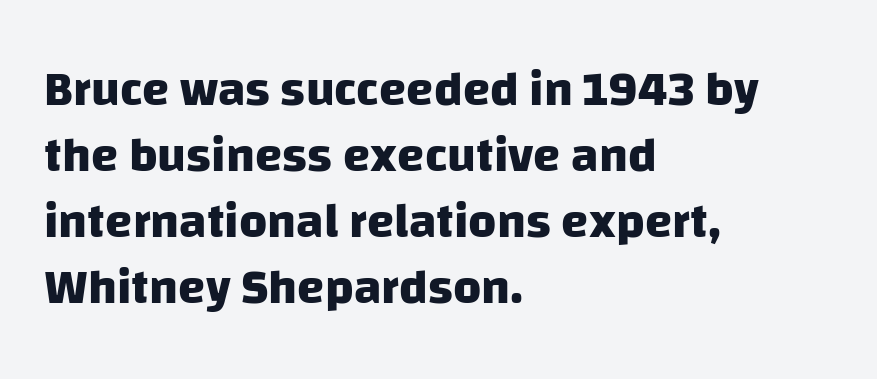
The image shows 49 px heavy sans-serif type; set left-aligned, normal line spacing (1.35x), normal letter spacing, not underlined; low stroke contrast and a large x-height.
